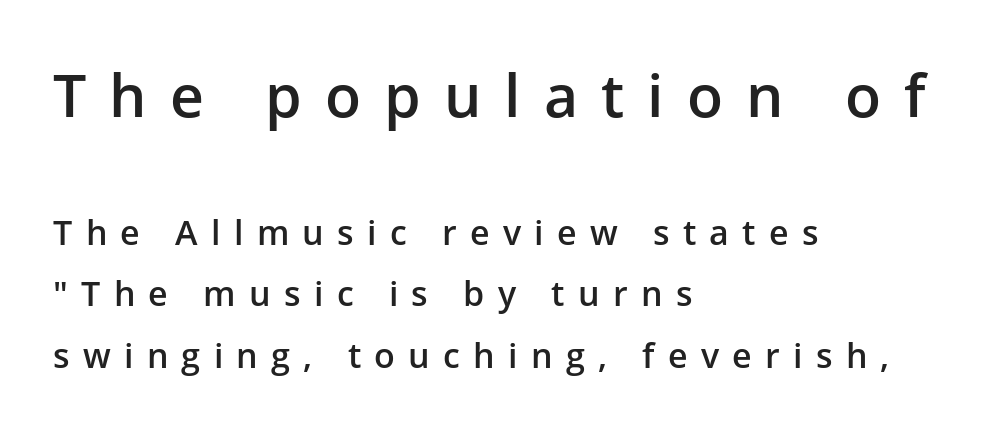
{"serif": "no", "italic": "no", "bold": "semi", "weight": "semibold", "width": "normal", "stroke_contrast": "low", "x_height": "medium", "monospaced": "no", "underline": "no", "align": "left", "line_spacing_ratio": 1.82, "letter_spacing": "wide", "letter_spacing_em": 0.39, "larger_block": "first", "size_ratio": 1.74, "glyph_px": 59}
